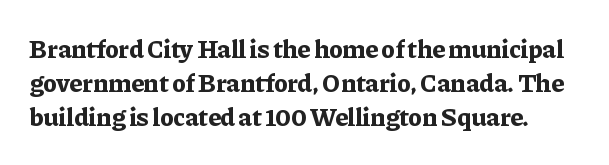
The image shows 26 px bold type, upright; set normal line spacing (1.31x), normal letter spacing, not underlined.
